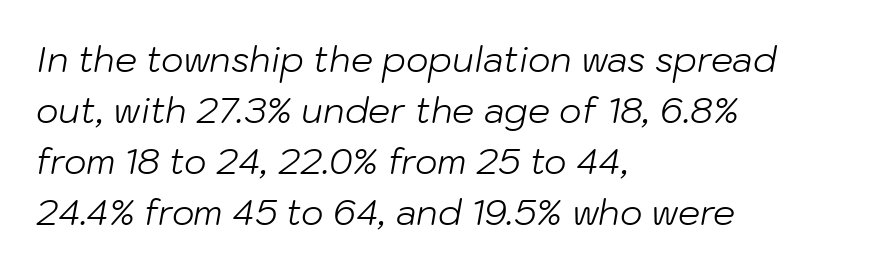
Q: Is the text bold? A: No.
Q: Is the text italic (slanted)? A: Yes, it leans right by about 10 degrees.
Q: Is the text underlined? A: No.
Q: How is the paragraph aligned? A: Left-aligned.
Q: Is the spacing between letters normal or unusually wide? A: Normal.
Q: Is the spacing between lines tight, normal or loose? A: Normal.
Q: Width (condensed, normal, or wide)? A: Normal.
Q: Stroke contrast? A: Low.
Q: x-height? A: Medium.
Q: Monospaced? A: No.
